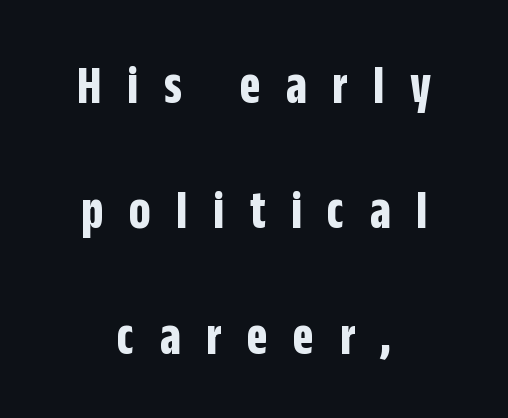
Q: Is the text bold? A: Yes.
Q: Is the text italic (slanted)? A: No, it is upright.
Q: Is the typeface a serif or a sans-serif typeface? A: Sans-serif.
Q: Is the text underlined? A: No.
Q: How is the paragraph aligned? A: Centered.
Q: Is the spacing between letters normal or unusually wide? A: Unusually wide.
Q: Is the spacing between lines tight, normal or loose? A: Loose.
Q: Width (condensed, normal, or wide)? A: Condensed.
Q: Stroke contrast? A: Low.
Q: x-height? A: Large.
Q: Monospaced? A: No.
